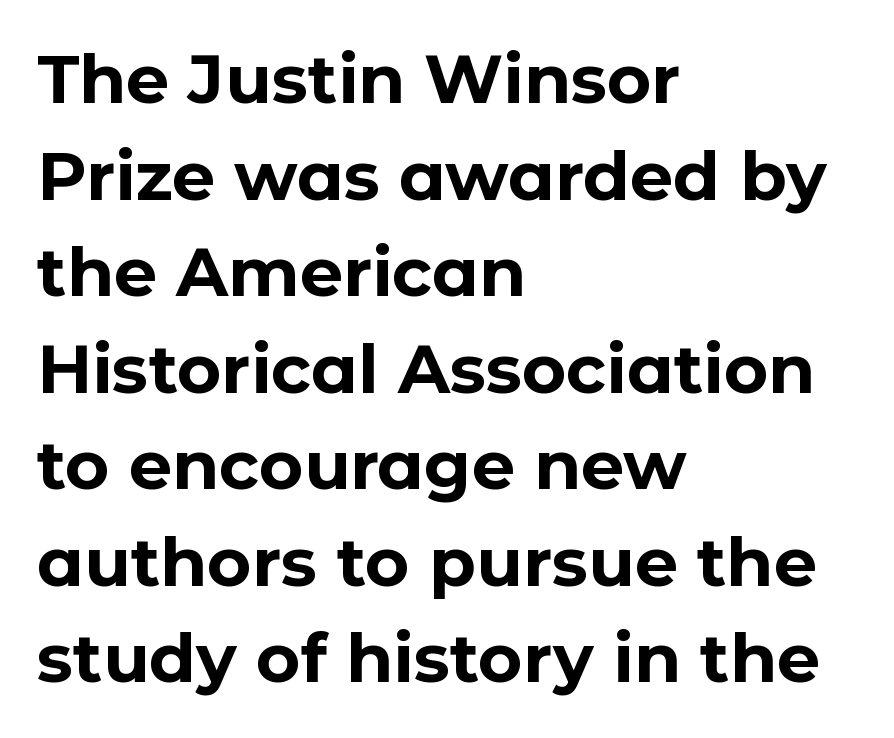
{"serif": "no", "italic": "no", "bold": "yes", "weight": "bold", "width": "normal", "stroke_contrast": "low", "x_height": "medium", "monospaced": "no", "underline": "no", "align": "left", "line_spacing": "normal", "line_spacing_ratio": 1.42, "letter_spacing": "normal", "letter_spacing_em": 0.0, "glyph_px": 68}
